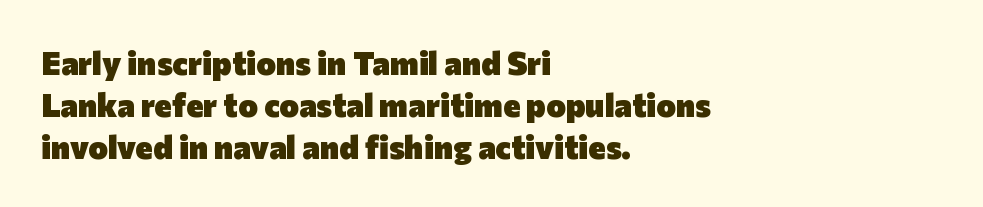
{"serif": "no", "italic": "no", "bold": "yes", "weight": "heavy", "width": "normal", "stroke_contrast": "low", "x_height": "medium", "monospaced": "no", "underline": "no", "align": "left", "line_spacing": "normal", "line_spacing_ratio": 1.27, "letter_spacing": "normal", "letter_spacing_em": 0.0, "glyph_px": 33}
